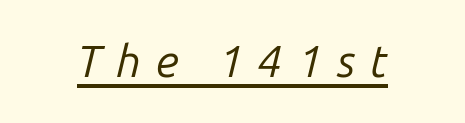
Designer's note — italics engaged. The cut favours lightness, reaching ordinary text weight at its darkest. Underline: present. A typesetter would call this heavily tracked-out type.
